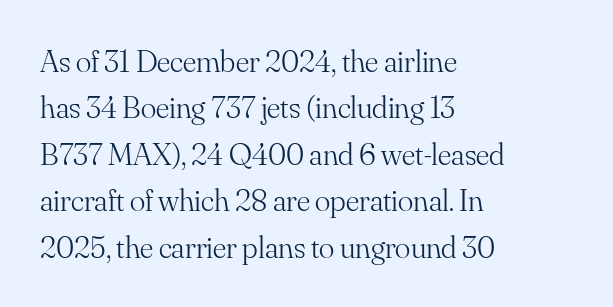
Is this a fixed-width face? No — the glyphs have proportional, varying widths. A typesetter would label this face a serif. Caption: standard tracking, unaltered. Upright lettering throughout. The passage shown stacks its lines at a standard gap.
